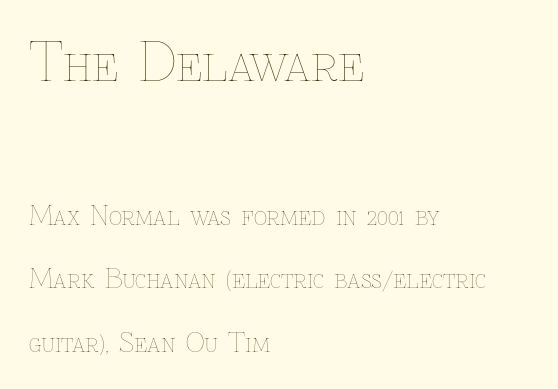
{"italic": "no", "bold": "no", "weight": "thin", "width": "normal", "stroke_contrast": "low", "x_height": "medium", "monospaced": "no", "underline": "no", "align": "left", "line_spacing": "loose", "line_spacing_ratio": 2.46, "letter_spacing": "normal", "letter_spacing_em": 0.0, "larger_block": "first", "size_ratio": 2.0, "glyph_px": 52}
